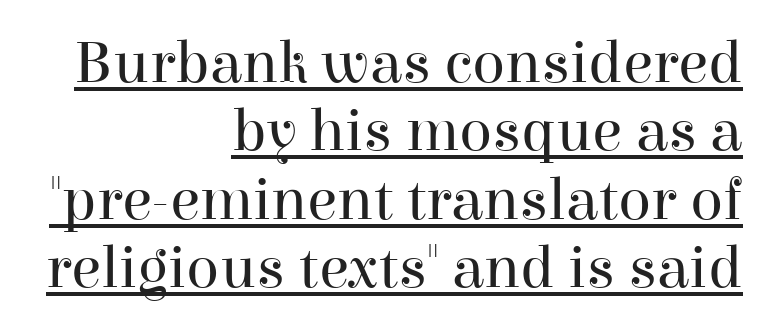
{"serif": "yes", "italic": "no", "bold": "no", "weight": "regular", "width": "normal", "stroke_contrast": "high", "x_height": "medium", "monospaced": "no", "underline": "yes", "align": "right", "line_spacing": "tight", "line_spacing_ratio": 1.12, "letter_spacing": "normal", "letter_spacing_em": 0.0, "glyph_px": 61}
